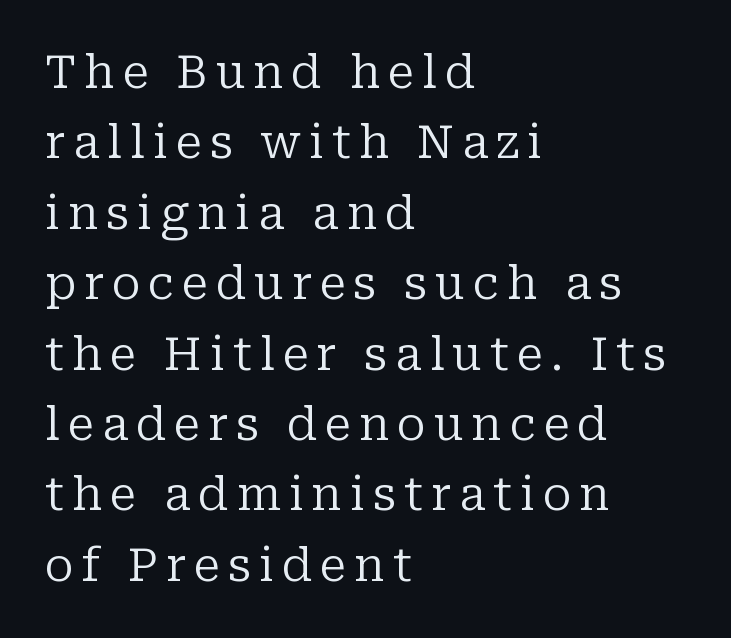
The image shows 46 px regular-weight serif type, upright; set left-aligned, normal line spacing (1.53x), not underlined; low stroke contrast and a medium x-height.
